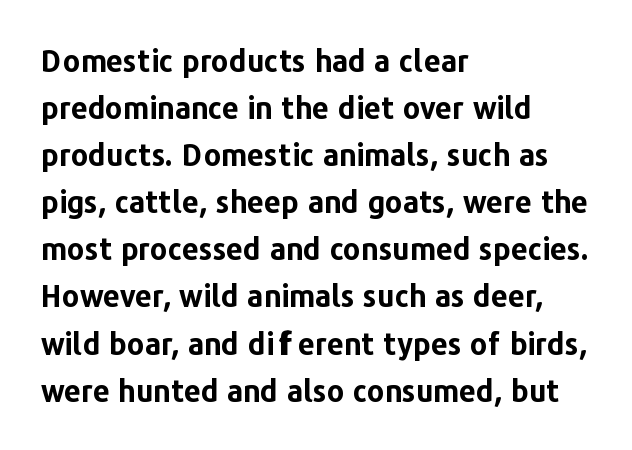
Q: Is the text bold? A: Yes.
Q: Is the text italic (slanted)? A: No, it is upright.
Q: Is the typeface a serif or a sans-serif typeface? A: Sans-serif.
Q: Is the text underlined? A: No.
Q: How is the paragraph aligned? A: Left-aligned.
Q: Is the spacing between letters normal or unusually wide? A: Normal.
Q: Is the spacing between lines tight, normal or loose? A: Normal.
Q: Width (condensed, normal, or wide)? A: Normal.
Q: Stroke contrast? A: Low.
Q: x-height? A: Medium.
Q: Monospaced? A: No.
